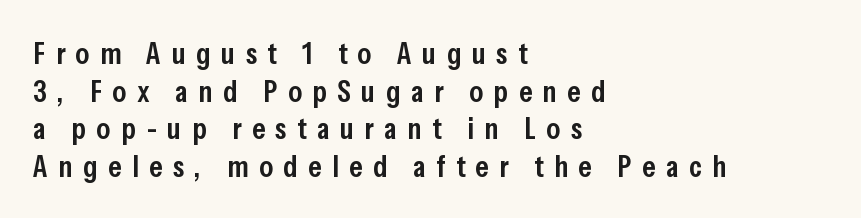
Inter-character spacing is expanded well beyond the font's built-in metrics. The rag falls on the right side of this text block. Type style note: lacks serifs. Spacing verdict: proportional, widths tailored to each character. In terms of posture, this sample is upright.
